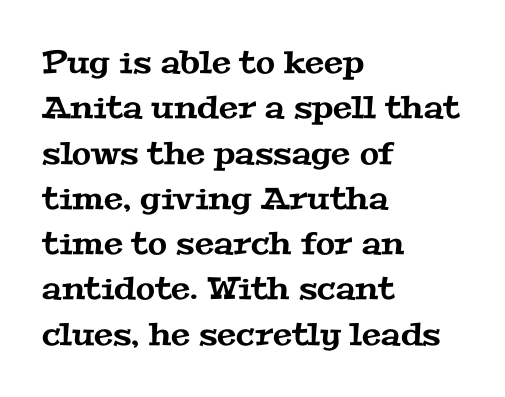
Character widths vary here, with narrow letters taking less room than wide ones. Letter spacing: default. Yep, those are serifs on the letters. All the whitespace from short lines collects on the right.
